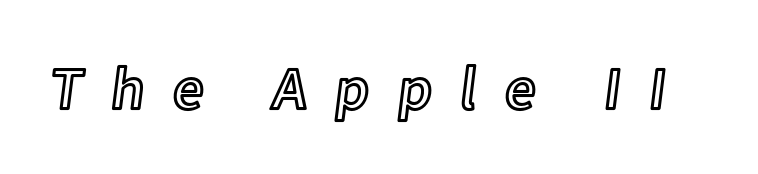
Q: Is the text italic (slanted)? A: Yes.
Q: Is the text underlined? A: No.
Q: Is the spacing between letters normal or unusually wide? A: Unusually wide.
Q: Width (condensed, normal, or wide)? A: Normal.
Q: x-height? A: Medium.
Q: Monospaced? A: No.
